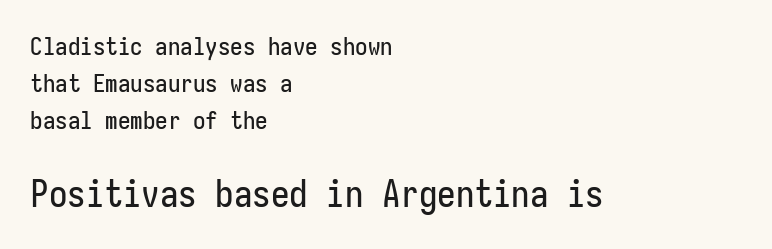
Notice how descenders clear the ascenders below comfortably — that's standard leading. Every character here occupies the same horizontal width, giving the sample a typewriter-like rhythm. Note: no serifs on the glyphs. Type without underlining.
